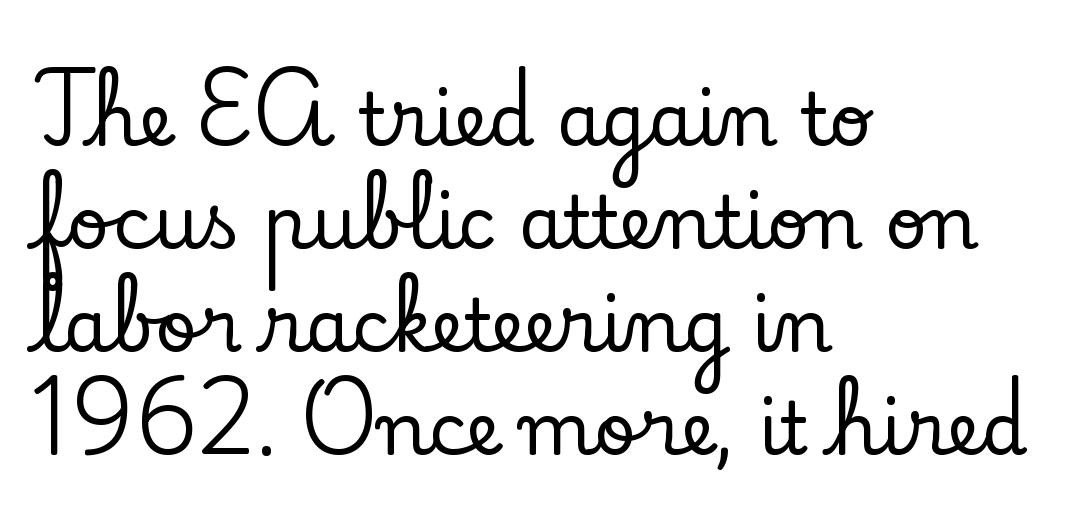
{"serif": "yes", "italic": "no", "width": "normal", "stroke_contrast": "low", "x_height": "small", "monospaced": "no", "underline": "no", "align": "left", "line_spacing": "normal", "line_spacing_ratio": 1.41, "letter_spacing": "normal", "letter_spacing_em": 0.0, "glyph_px": 73}
